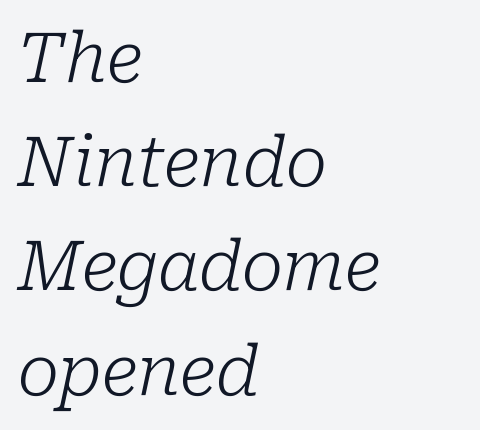
The image shows 69 px light serif type, italic (leaning right); set left-aligned, normal line spacing (1.51x), normal letter spacing, not underlined; low stroke contrast and a medium x-height.
